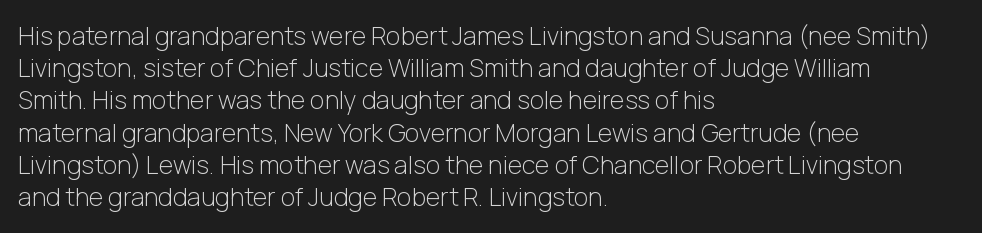
The image shows 25 px text type, upright; set left-aligned, normal line spacing (1.29x), normal letter spacing, not underlined.
